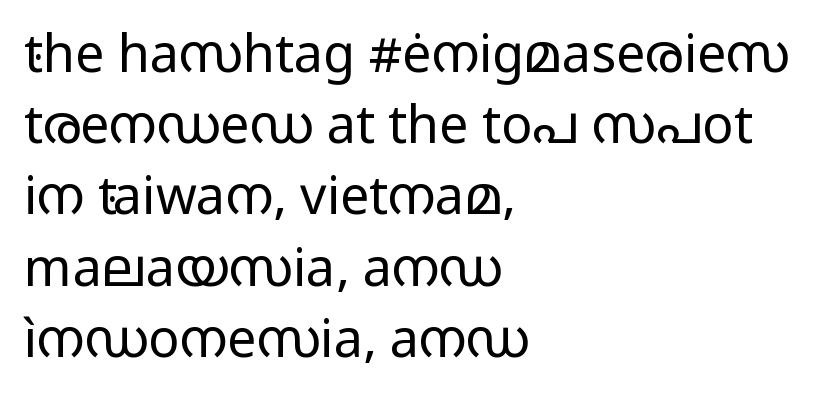
Q: Is the text bold? A: No.
Q: Is the text italic (slanted)? A: No, it is upright.
Q: Is the typeface a serif or a sans-serif typeface? A: Sans-serif.
Q: Is the text underlined? A: No.
Q: How is the paragraph aligned? A: Left-aligned.
Q: Is the spacing between letters normal or unusually wide? A: Normal.
Q: Is the spacing between lines tight, normal or loose? A: Normal.
Q: Width (condensed, normal, or wide)? A: Wide.
Q: Stroke contrast? A: Low.
Q: x-height? A: Medium.
Q: Monospaced? A: No.
